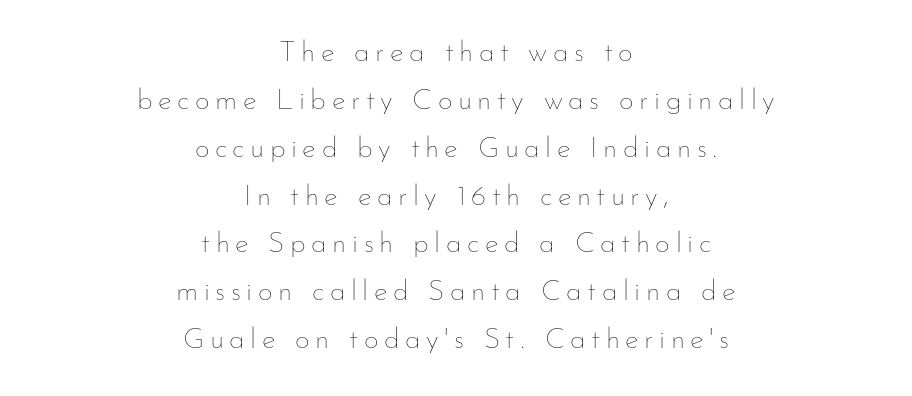
The image shows 29 px thin type, upright; set centered, normal line spacing (1.65x), not underlined; low stroke contrast and a small x-height.
